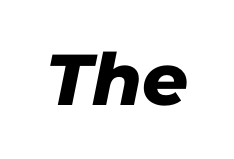
Q: Is the typeface a serif or a sans-serif typeface? A: Sans-serif.
Q: Is the text underlined? A: No.
Q: Is the spacing between letters normal or unusually wide? A: Normal.
Q: Width (condensed, normal, or wide)? A: Normal.
Q: Stroke contrast? A: Low.
Q: x-height? A: Medium.
Q: Monospaced? A: No.
